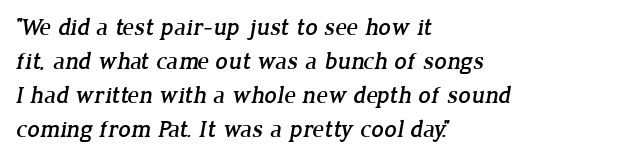
The image shows 24 px text type; set left-aligned, normal line spacing (1.42x), normal letter spacing, not underlined.
